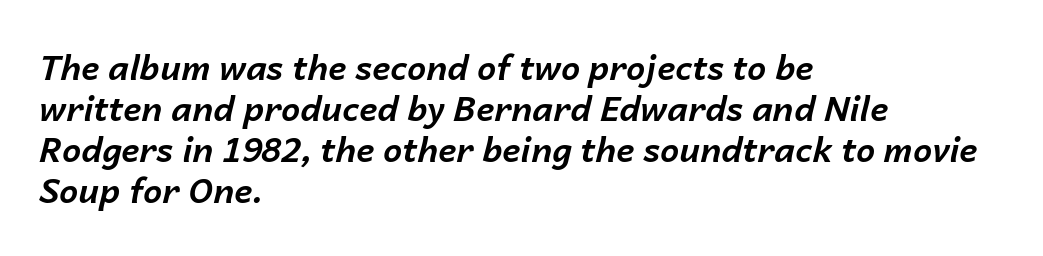
{"italic": "yes", "lean": "right", "slant_degrees": 14, "bold": "yes", "weight": "bold", "width": "normal", "stroke_contrast": "low", "x_height": "medium", "monospaced": "no", "underline": "no", "align": "left", "line_spacing_ratio": 1.21, "letter_spacing": "normal", "letter_spacing_em": 0.0, "glyph_px": 34}
